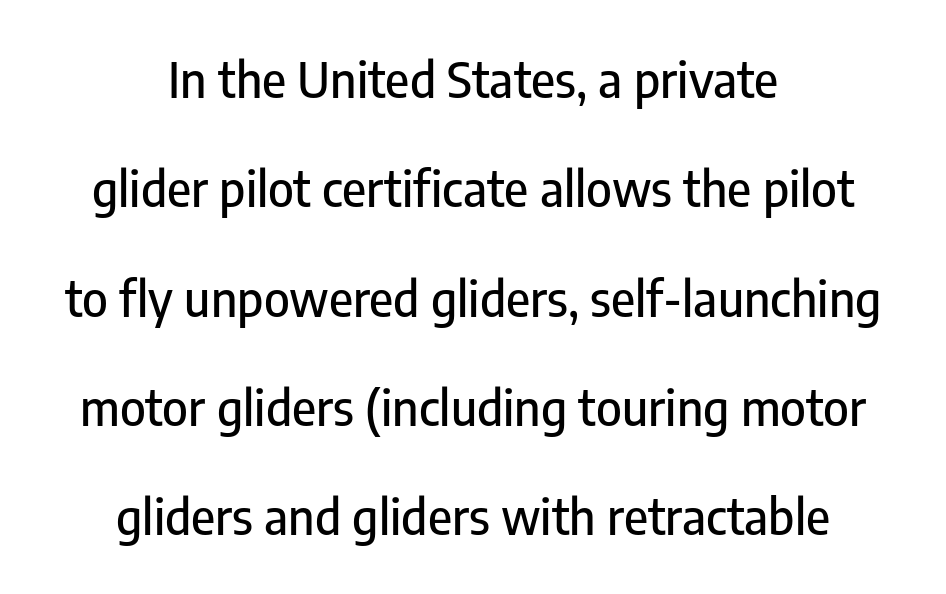
The face used here is proportionally spaced, like ordinary book or web type. Type without underlining. In terms of letterspacing, this is plain default setting. Which margin do the lines hug? Neither — every line sits in the middle.
